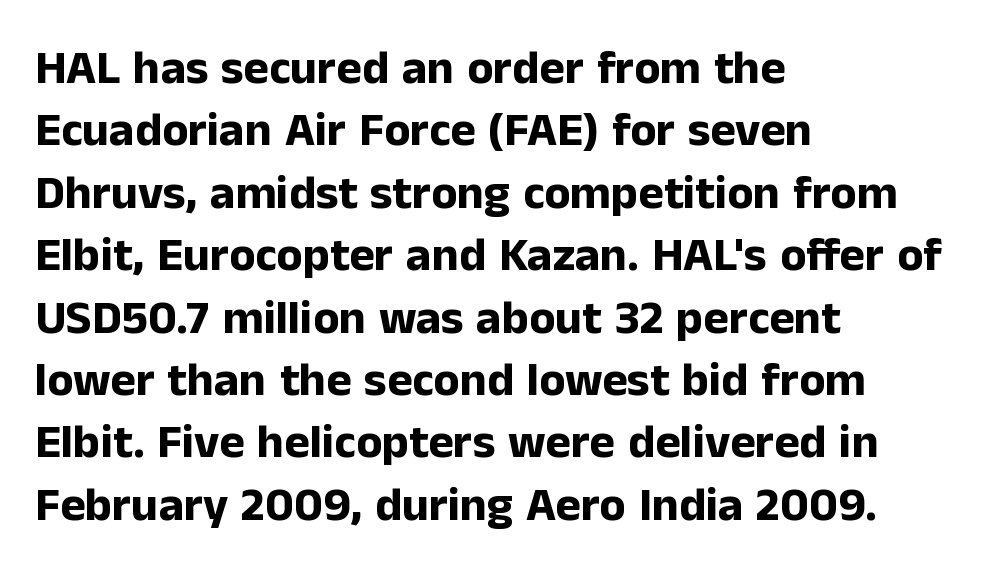
The passage shown is emphatically bold. The letters sit at their default tracking, neither squeezed nor spread. Font category for this specimen: sans-serif. Do the characters align in a grid? No, the font is proportional.
